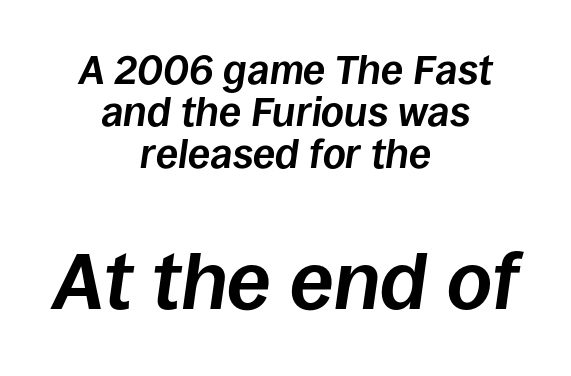
Q: Is the text bold? A: Yes.
Q: Is the text italic (slanted)? A: Yes, it leans right by about 8 degrees.
Q: Is the text underlined? A: No.
Q: How is the paragraph aligned? A: Centered.
Q: Is the spacing between letters normal or unusually wide? A: Normal.
Q: Is the spacing between lines tight, normal or loose? A: Tight.
Q: Which block of text is set in a larger size, the first (top) or the second (bottom)? A: The second (bottom) one.
Q: Width (condensed, normal, or wide)? A: Normal.
Q: Stroke contrast? A: Low.
Q: x-height? A: Large.
Q: Monospaced? A: No.
